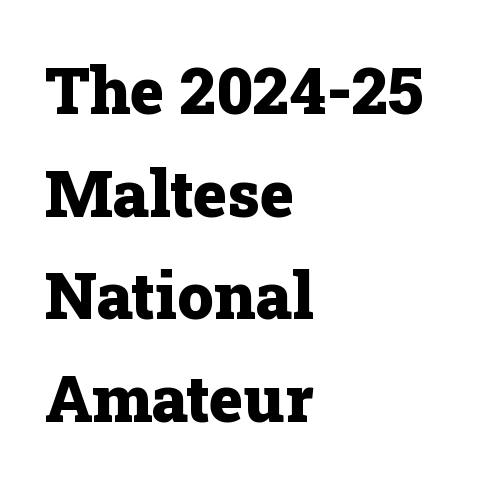
{"serif": "yes", "italic": "no", "bold": "yes", "weight": "heavy", "width": "normal", "stroke_contrast": "low", "x_height": "medium", "monospaced": "no", "underline": "no", "align": "left", "line_spacing": "normal", "line_spacing_ratio": 1.58, "letter_spacing": "normal", "letter_spacing_em": 0.0, "glyph_px": 65}
